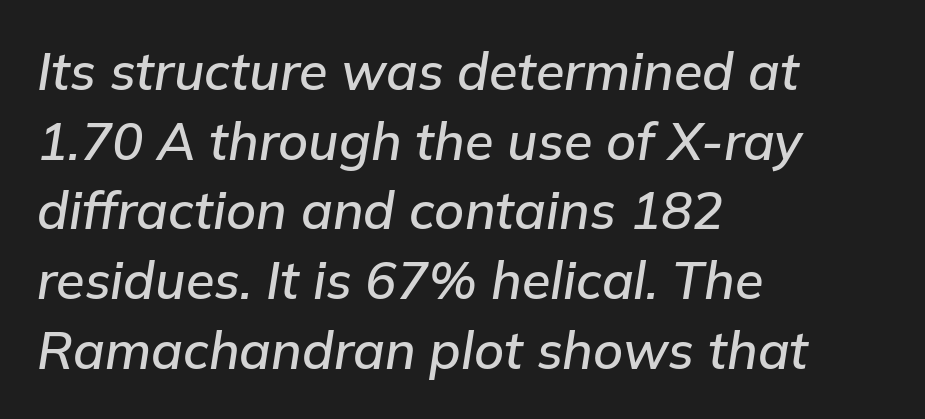
The image shows 52 px text type, italic (leaning right); set left-aligned, normal line spacing (1.34x), normal letter spacing, not underlined; low stroke contrast and a medium x-height.
